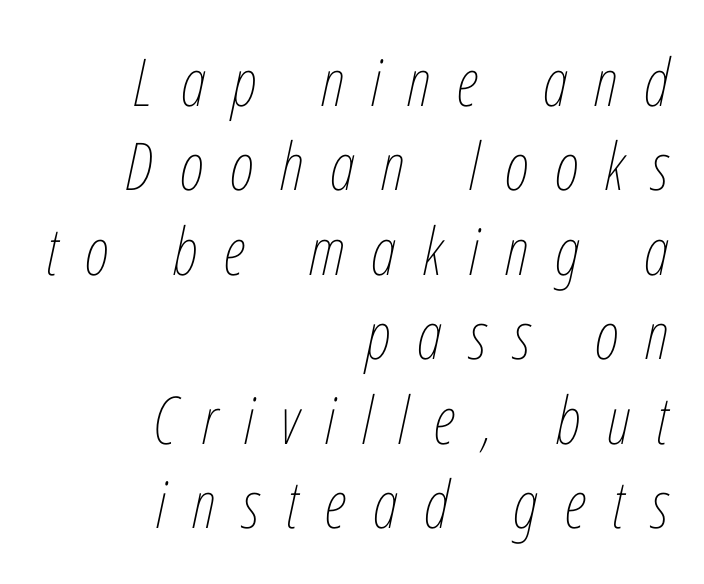
Normally led — the rows are evenly, conventionally spaced. Posture: slanted. The typesetting does not lean heavy: it is not bold. Where is the straight margin? On the right.
